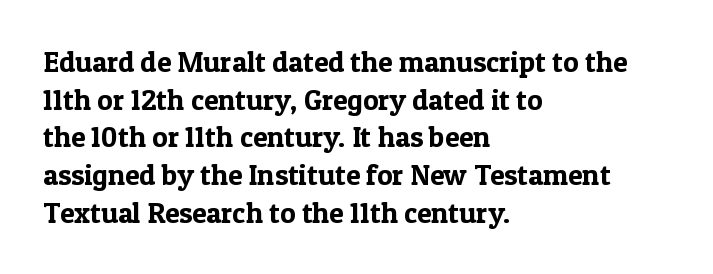
Lines of text with bare space underneath. Letter spacing: default. Varying glyph widths throughout — classic text-font behaviour. The letters carry serifs — small finishing strokes at the ends of their stems. Alignment: flush left.
